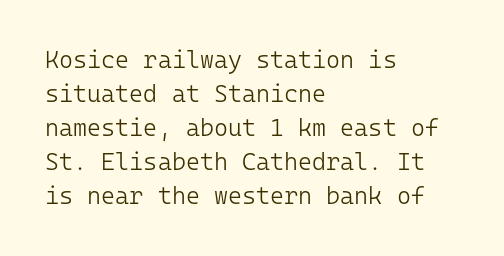
Just letters on the line, the space beneath them empty. The lines sit at an ordinary, default distance from one another. Reading down the block, your eye returns to a fixed left position each line. Think standard paragraph weight, or any step lighter than that.
